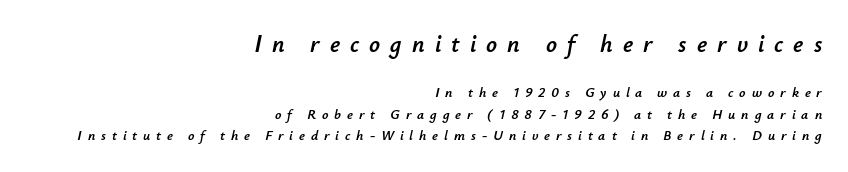
{"italic": "yes", "lean": "right", "slant_degrees": 12, "underline": "no", "align": "right", "line_spacing": "normal", "line_spacing_ratio": 1.54, "letter_spacing": "wide", "letter_spacing_em": 0.42, "larger_block": "first", "size_ratio": 1.71, "glyph_px": 24}
